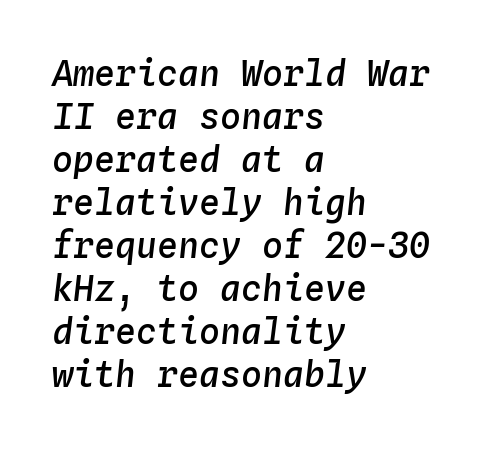
A typesetter would call this monospace, since all characters share one set width. Words appear dense and cohesive because spacing is normal. Students, this is semibold: more ink than regular, less than bold. Rule under the text: the space is simply empty. Reading down the block, your eye returns to a fixed left position each line. It's the slanting kind of type.
